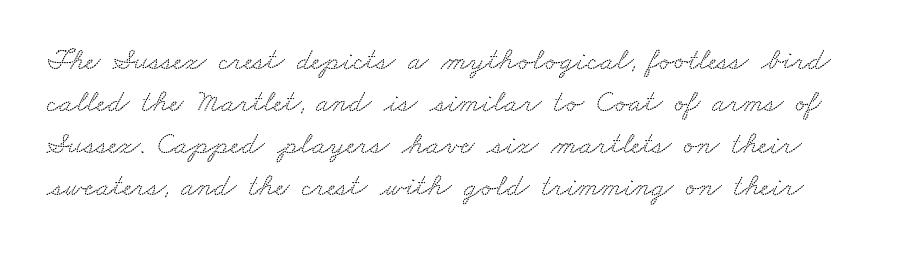
Q: Is the typeface a serif or a sans-serif typeface? A: Serif.
Q: Is the text underlined? A: No.
Q: Is the spacing between letters normal or unusually wide? A: Normal.
Q: Is the spacing between lines tight, normal or loose? A: Normal.
Q: Width (condensed, normal, or wide)? A: Wide.
Q: Stroke contrast? A: Low.
Q: x-height? A: Small.
Q: Monospaced? A: No.
